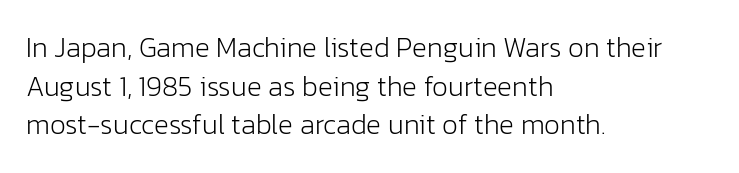
Normally led — the rows are evenly, conventionally spaced. The rendering uses natural spacing where letterforms have individual widths. The cut favours lightness, reaching ordinary text weight at its darkest. The font family rendered here belongs to the sans-serif group.
